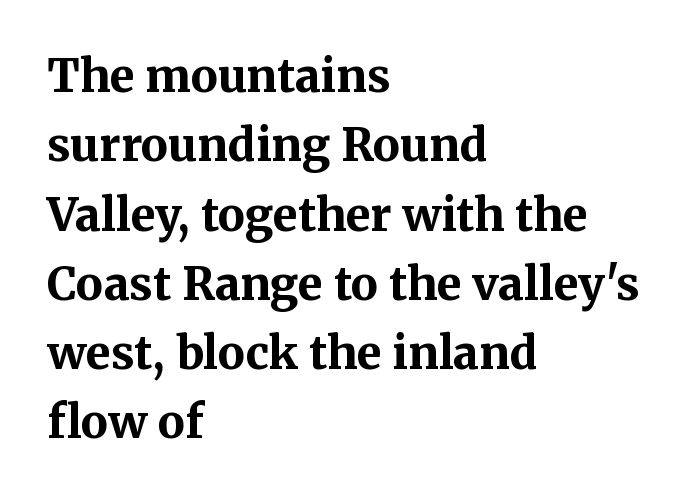
{"serif": "yes", "italic": "no", "bold": "yes", "weight": "bold", "width": "normal", "stroke_contrast": "medium", "x_height": "medium", "monospaced": "no", "underline": "no", "align": "left", "line_spacing": "normal", "line_spacing_ratio": 1.54, "letter_spacing": "normal", "letter_spacing_em": 0.0, "glyph_px": 45}
